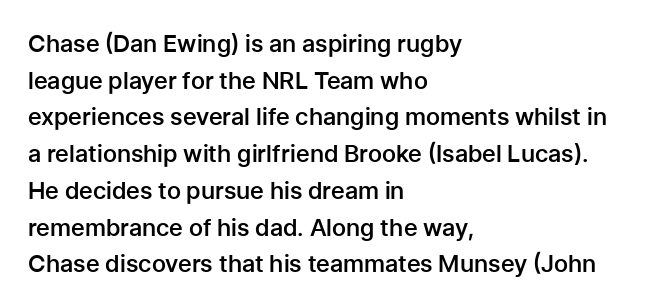
The image shows 24 px text type, upright; set left-aligned, normal line spacing (1.53x), normal letter spacing, not underlined.
